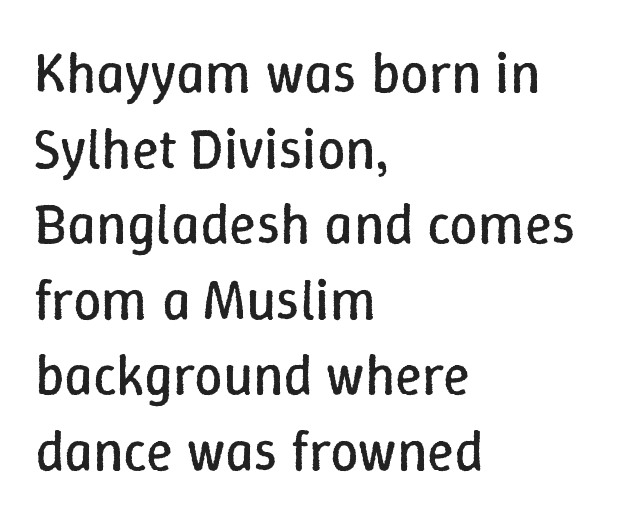
Q: Is the text bold? A: No.
Q: Is the text italic (slanted)? A: No, it is upright.
Q: Is the text underlined? A: No.
Q: How is the paragraph aligned? A: Left-aligned.
Q: Is the spacing between letters normal or unusually wide? A: Normal.
Q: Is the spacing between lines tight, normal or loose? A: Normal.
Q: Width (condensed, normal, or wide)? A: Normal.
Q: Stroke contrast? A: Low.
Q: x-height? A: Medium.
Q: Monospaced? A: No.
